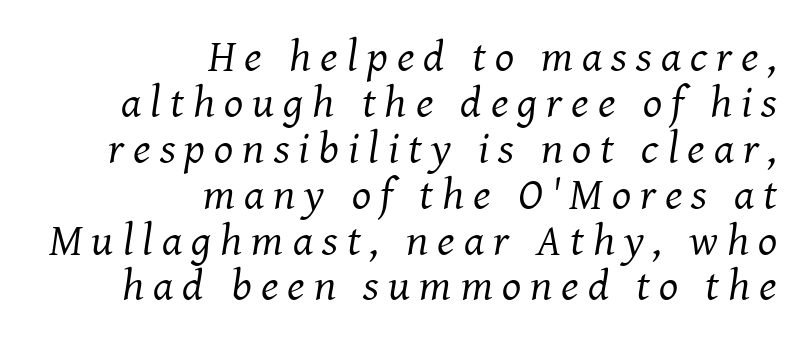
{"serif": "yes", "italic": "yes", "lean": "right", "slant_degrees": 8, "bold": "no", "weight": "regular", "width": "normal", "stroke_contrast": "medium", "x_height": "medium", "monospaced": "no", "underline": "no", "align": "right", "line_spacing": "tight", "line_spacing_ratio": 1.02, "letter_spacing": "wide", "letter_spacing_em": 0.2, "glyph_px": 45}
